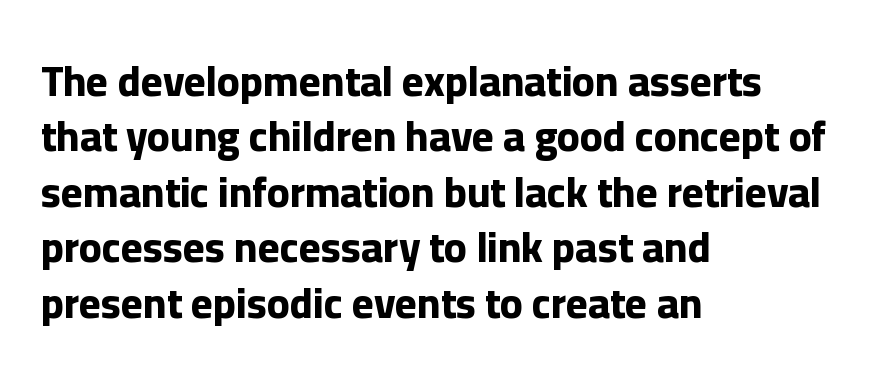
The image shows 42 px bold sans-serif type, upright; set left-aligned, normal line spacing (1.32x), normal letter spacing, not underlined; low stroke contrast and a medium x-height.
